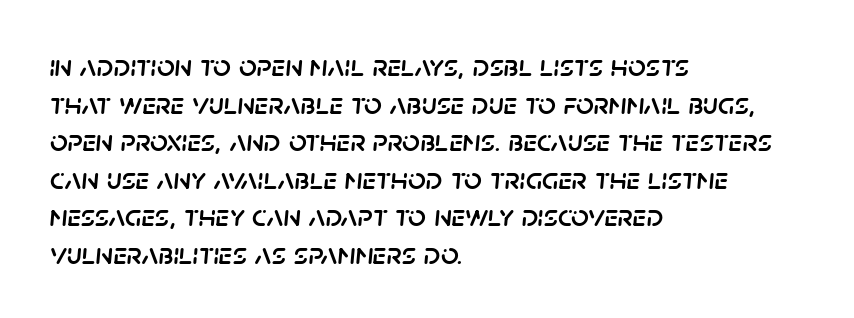
{"italic": "yes", "lean": "right", "slant_degrees": 5, "width": "normal", "stroke_contrast": "low", "x_height": "large", "monospaced": "no", "underline": "no", "align": "left", "line_spacing_ratio": 1.21, "letter_spacing": "normal", "letter_spacing_em": 0.0, "glyph_px": 31}
